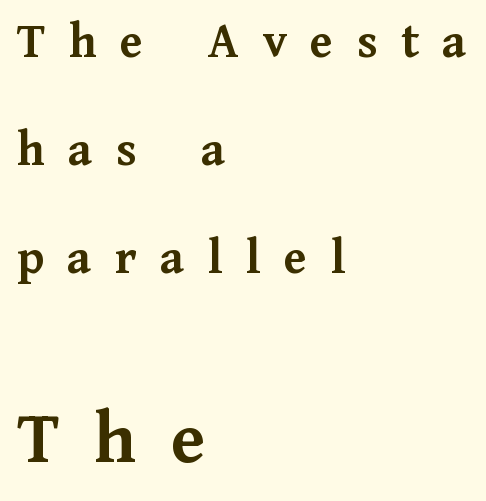
Q: Is the text bold? A: Yes.
Q: Is the text italic (slanted)? A: No, it is upright.
Q: Is the typeface a serif or a sans-serif typeface? A: Serif.
Q: Is the text underlined? A: No.
Q: How is the paragraph aligned? A: Left-aligned.
Q: Is the spacing between letters normal or unusually wide? A: Unusually wide.
Q: Is the spacing between lines tight, normal or loose? A: Loose.
Q: Which block of text is set in a larger size, the first (top) or the second (bottom)? A: The second (bottom) one.
Q: Width (condensed, normal, or wide)? A: Normal.
Q: Stroke contrast? A: Medium.
Q: x-height? A: Medium.
Q: Monospaced? A: No.
